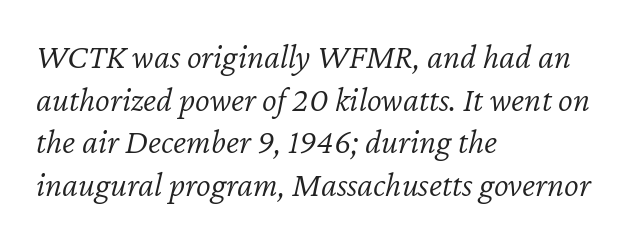
Q: Is the text bold? A: No.
Q: Is the text italic (slanted)? A: Yes, it leans right by about 12 degrees.
Q: Is the text underlined? A: No.
Q: How is the paragraph aligned? A: Left-aligned.
Q: Is the spacing between letters normal or unusually wide? A: Normal.
Q: Width (condensed, normal, or wide)? A: Normal.
Q: Stroke contrast? A: Low.
Q: x-height? A: Medium.
Q: Monospaced? A: No.
